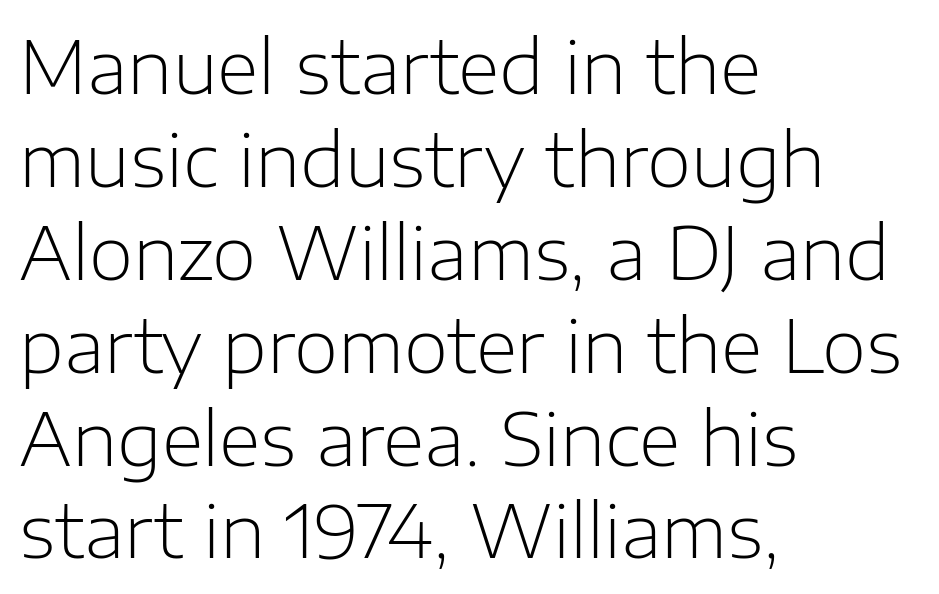
Letters rest on an invisible, unmarked baseline. Stroke terminals: plain, sans-serif. The gaps between neighbouring characters are ordinary and unremarkable. Do the letters lean? They stand straight. In CSS terms this would be text-align: left. The strokes are not fattened; the text isn't bold.
